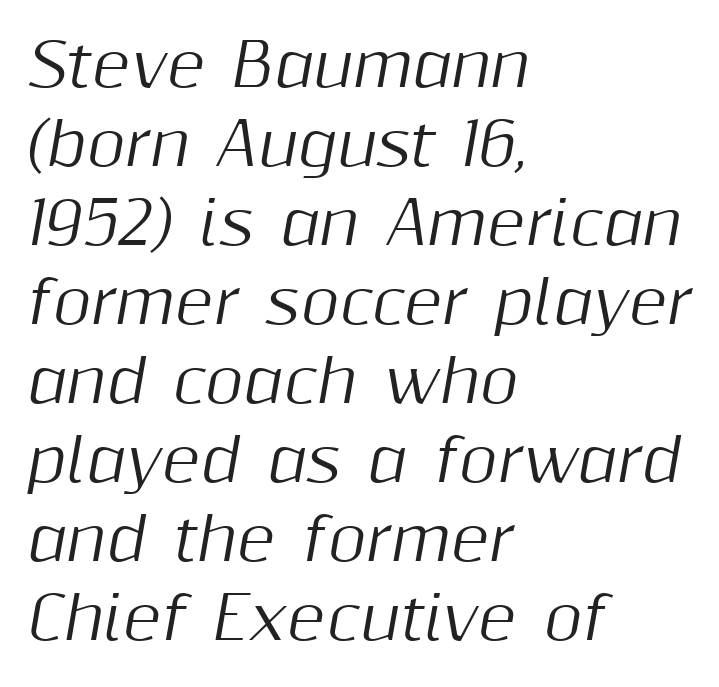
Vertical spacing — default. If you drew a line through each stem, it would be angled. Looks like regular typesetting: each glyph gets only the width it needs. The passage shown has conventional tracking throughout. Plain, unruled lines of type.
